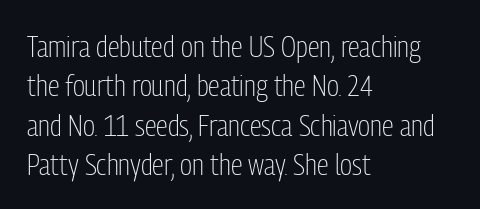
The image shows 30 px light, condensed sans-serif type, upright; set left-aligned, normal line spacing (1.31x), normal letter spacing, not underlined; low stroke contrast and a medium x-height.
